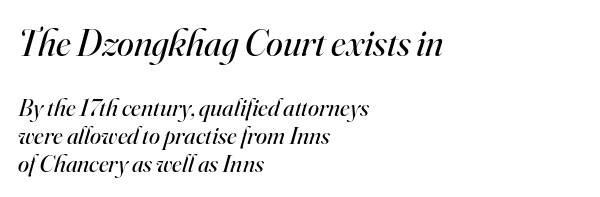
Q: Is the text bold? A: No.
Q: Is the text italic (slanted)? A: Yes, it leans right by about 16 degrees.
Q: Is the typeface a serif or a sans-serif typeface? A: Serif.
Q: Is the text underlined? A: No.
Q: How is the paragraph aligned? A: Left-aligned.
Q: Is the spacing between letters normal or unusually wide? A: Normal.
Q: Is the spacing between lines tight, normal or loose? A: Tight.
Q: Which block of text is set in a larger size, the first (top) or the second (bottom)? A: The first (top) one.
Q: Width (condensed, normal, or wide)? A: Normal.
Q: Stroke contrast? A: High.
Q: x-height? A: Small.
Q: Monospaced? A: No.
